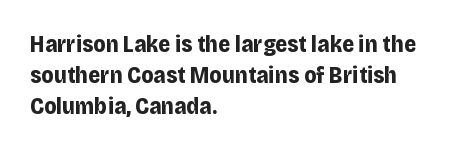
The image shows 23 px bold type, upright; set left-aligned, normal line spacing (1.34x), normal letter spacing, not underlined.
